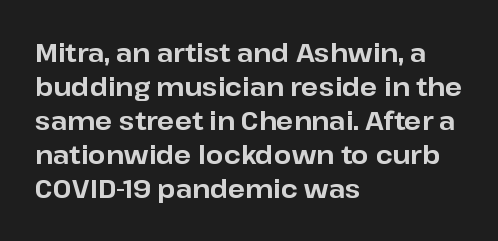
Just letters on the line, the space beneath them empty. No italicization has been applied; the sample stays upright. The rows are spaced the way most documents space them. The glyphs have the mass of a bold cut. Look at the tracking — it's just the regular setting, nothing added. Each line starts at the same left margin while the right side varies.
